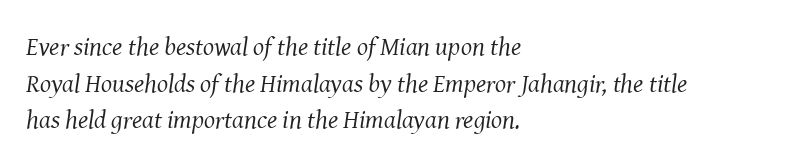
{"italic": "yes", "lean": "right", "slant_degrees": 8, "bold": "no", "underline": "no", "align": "left", "line_spacing": "normal", "line_spacing_ratio": 1.41, "letter_spacing": "normal", "letter_spacing_em": 0.0, "glyph_px": 26}
